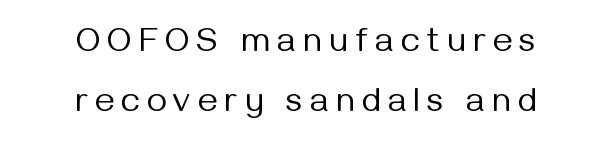
Q: Is the text bold? A: No.
Q: Is the text italic (slanted)? A: No, it is upright.
Q: Is the typeface a serif or a sans-serif typeface? A: Sans-serif.
Q: Is the text underlined? A: No.
Q: How is the paragraph aligned? A: Centered.
Q: Is the spacing between letters normal or unusually wide? A: Unusually wide.
Q: Width (condensed, normal, or wide)? A: Normal.
Q: Stroke contrast? A: Medium.
Q: x-height? A: Medium.
Q: Monospaced? A: No.
